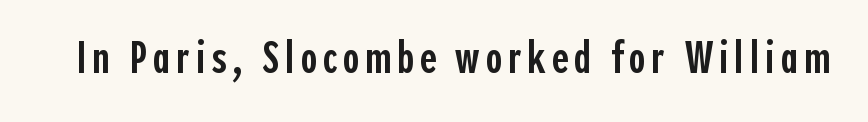
Q: Is the text bold? A: Semi-bold.
Q: Is the text italic (slanted)? A: No, it is upright.
Q: Is the typeface a serif or a sans-serif typeface? A: Sans-serif.
Q: Is the text underlined? A: No.
Q: Width (condensed, normal, or wide)? A: Condensed.
Q: x-height? A: Medium.
Q: Monospaced? A: No.
